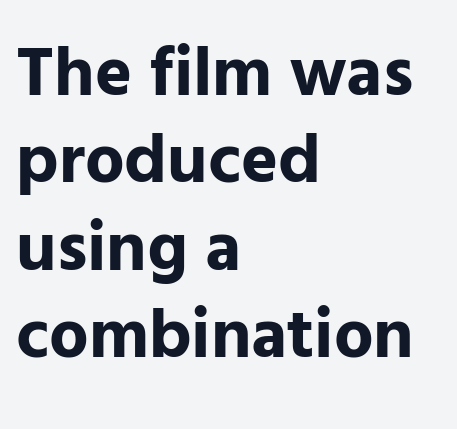
Q: Is the text bold? A: Yes.
Q: Is the text italic (slanted)? A: No, it is upright.
Q: Is the typeface a serif or a sans-serif typeface? A: Sans-serif.
Q: Is the text underlined? A: No.
Q: How is the paragraph aligned? A: Left-aligned.
Q: Is the spacing between letters normal or unusually wide? A: Normal.
Q: Is the spacing between lines tight, normal or loose? A: Normal.
Q: Width (condensed, normal, or wide)? A: Normal.
Q: Stroke contrast? A: Low.
Q: x-height? A: Medium.
Q: Monospaced? A: No.
